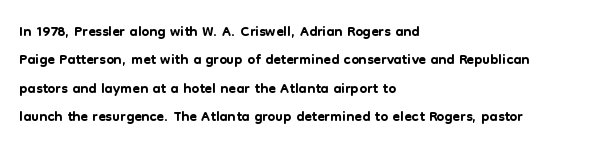
{"italic": "no", "underline": "no", "align": "left", "line_spacing": "normal", "line_spacing_ratio": 1.29, "letter_spacing": "normal", "letter_spacing_em": 0.0, "glyph_px": 22}
